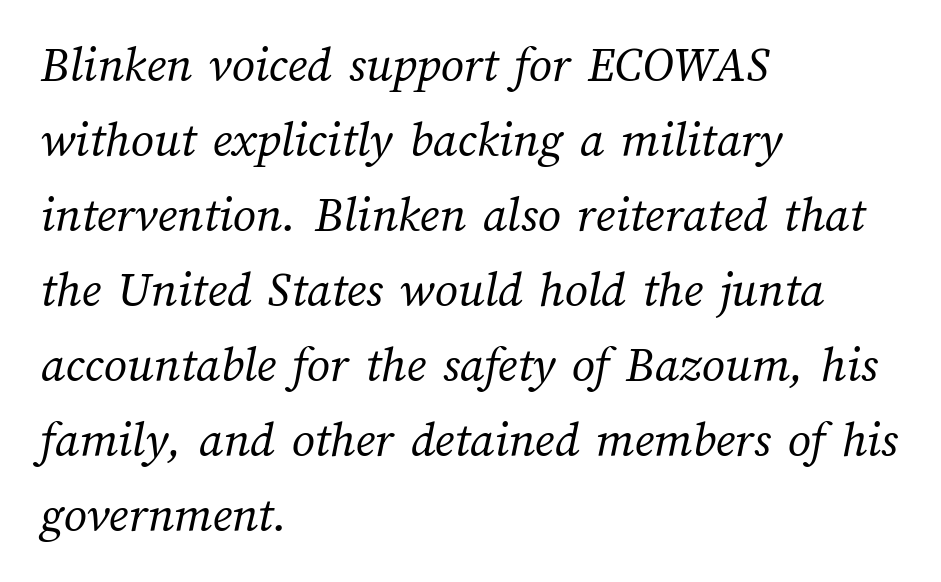
The image shows 51 px regular-weight type; set left-aligned, normal line spacing (1.47x), normal letter spacing, not underlined; medium stroke contrast and a medium x-height.
